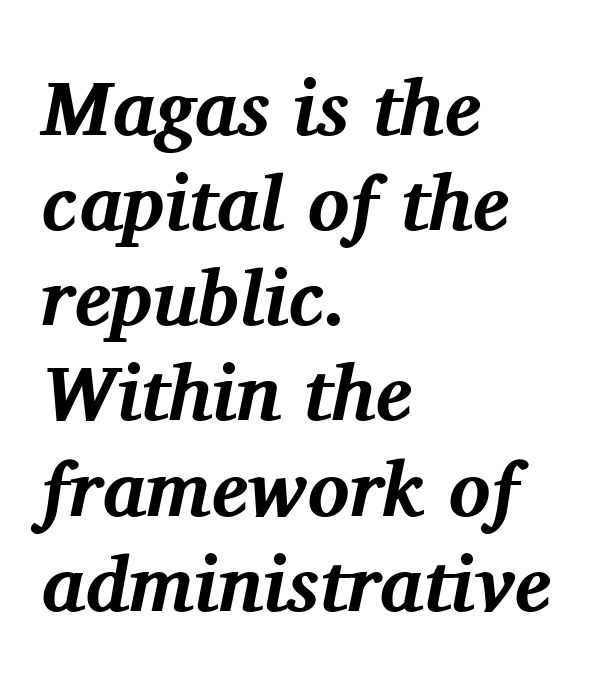
Compared with ordinary roman type, these characters are visibly tilted. Look at the stroke-to-counter ratio: heavy, a bold. Line beginnings align vertically; line endings do not. Each letter keeps its own natural width here, so spacing adapts to shape. The passage shown has conventional tracking throughout.
